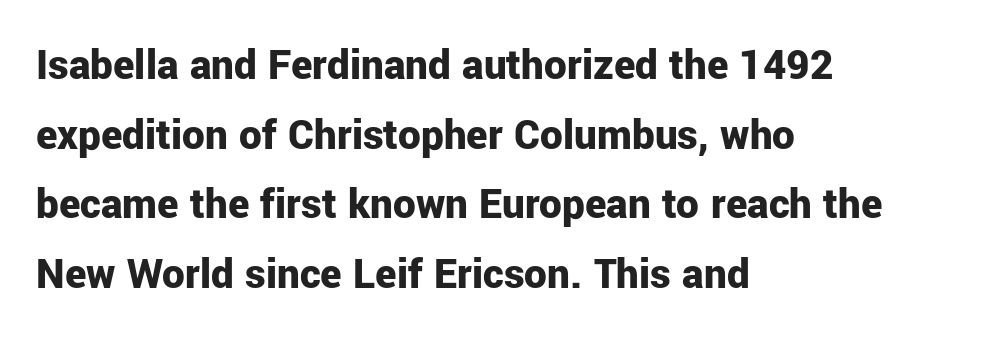
The image shows 45 px bold sans-serif type, upright; set left-aligned, normal line spacing (1.55x), normal letter spacing, not underlined; low stroke contrast and a medium x-height.
